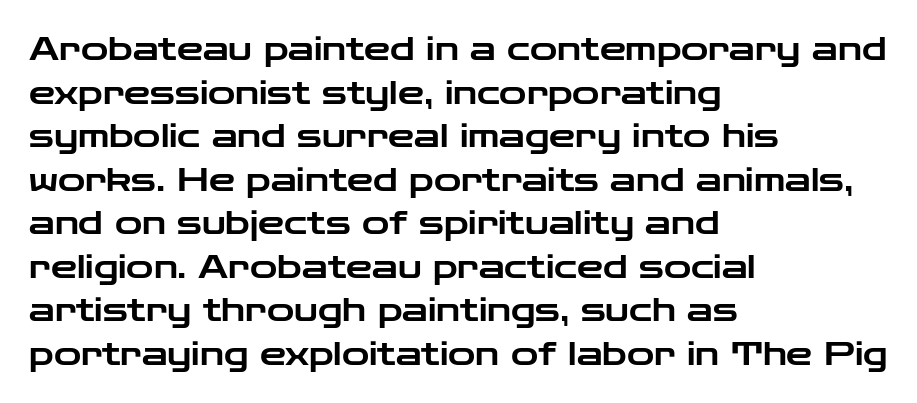
Q: Is the text italic (slanted)? A: No, it is upright.
Q: Is the typeface a serif or a sans-serif typeface? A: Sans-serif.
Q: Is the text underlined? A: No.
Q: How is the paragraph aligned? A: Left-aligned.
Q: Is the spacing between letters normal or unusually wide? A: Normal.
Q: Is the spacing between lines tight, normal or loose? A: Normal.
Q: Width (condensed, normal, or wide)? A: Wide.
Q: Stroke contrast? A: Low.
Q: x-height? A: Medium.
Q: Monospaced? A: No.
